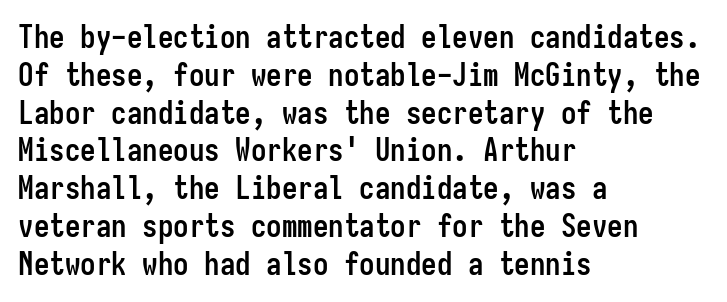
Q: Is the text bold? A: Yes.
Q: Is the text italic (slanted)? A: No, it is upright.
Q: Is the typeface a serif or a sans-serif typeface? A: Sans-serif.
Q: Is the text underlined? A: No.
Q: How is the paragraph aligned? A: Left-aligned.
Q: Is the spacing between letters normal or unusually wide? A: Normal.
Q: Width (condensed, normal, or wide)? A: Condensed.
Q: Stroke contrast? A: Low.
Q: x-height? A: Medium.
Q: Monospaced? A: Yes.
